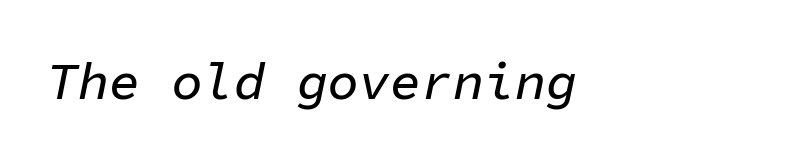
{"italic": "yes", "lean": "right", "slant_degrees": 11, "width": "normal", "stroke_contrast": "low", "x_height": "medium", "monospaced": "yes", "underline": "no", "align": "left", "letter_spacing": "normal", "letter_spacing_em": 0.0, "glyph_px": 52}
